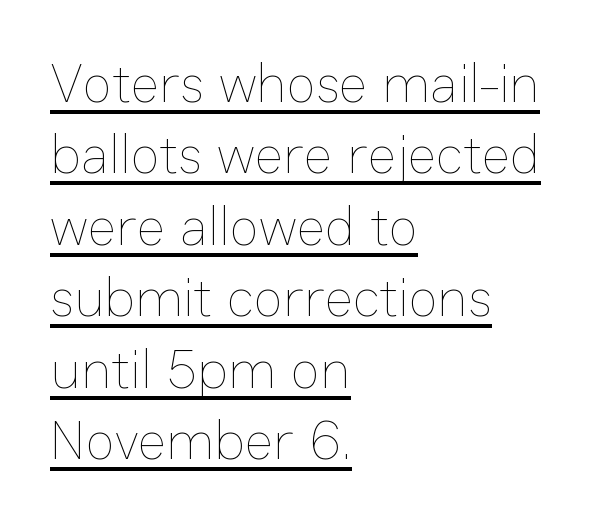
Q: Is the text bold? A: No.
Q: Is the text italic (slanted)? A: No, it is upright.
Q: Is the text underlined? A: Yes.
Q: How is the paragraph aligned? A: Left-aligned.
Q: Is the spacing between letters normal or unusually wide? A: Normal.
Q: Is the spacing between lines tight, normal or loose? A: Normal.
Q: Width (condensed, normal, or wide)? A: Normal.
Q: Stroke contrast? A: Low.
Q: x-height? A: Medium.
Q: Monospaced? A: No.
